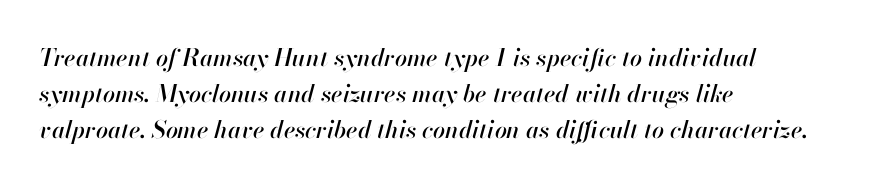
Between one letter and the next there's only the usual sliver of space. Compared with ordinary roman type, these characters are visibly tilted. What's the leading like? Ordinary, nothing unusual. This rendering uses left alignment, leaving the right contour irregular. Clear beneath every line of the passage.
